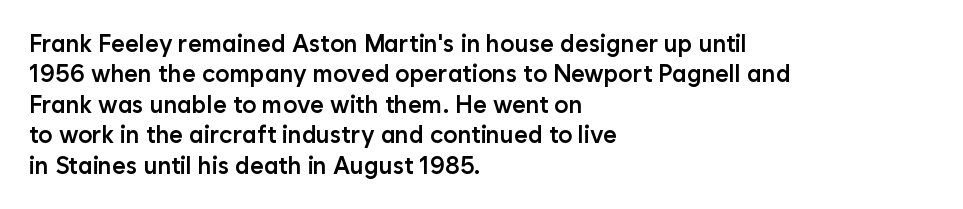
The paragraph shown leans on its left margin. A bit beefed up — I'd call it semibold rather than bold. The area under the type is left untouched. The horizontal fit of the characters is conventional and even. Students, observe: this is what conventionally led text looks like.
